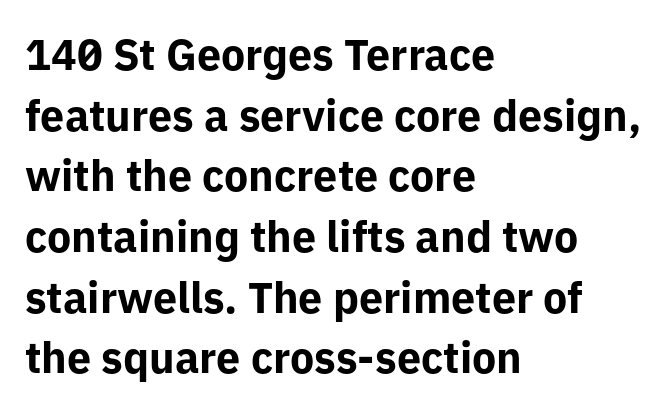
{"serif": "no", "italic": "no", "bold": "yes", "weight": "bold", "width": "normal", "stroke_contrast": "low", "x_height": "medium", "monospaced": "no", "underline": "no", "align": "left", "line_spacing": "normal", "line_spacing_ratio": 1.41, "letter_spacing": "normal", "letter_spacing_em": 0.0, "glyph_px": 43}
